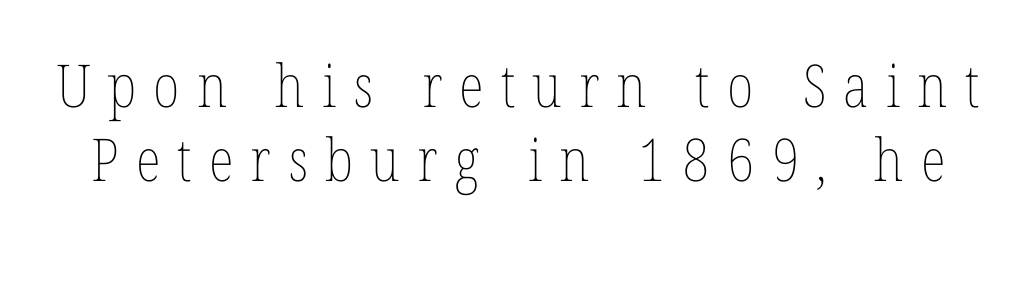
Q: Is the text bold? A: No.
Q: Is the text italic (slanted)? A: No, it is upright.
Q: Is the text underlined? A: No.
Q: Is the spacing between letters normal or unusually wide? A: Unusually wide.
Q: Is the spacing between lines tight, normal or loose? A: Normal.
Q: Width (condensed, normal, or wide)? A: Condensed.
Q: Stroke contrast? A: Low.
Q: x-height? A: Medium.
Q: Monospaced? A: No.
